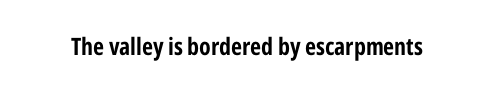
What stands out about the letter spacing? Nothing — it is the standard amount. Upright lettering throughout. Bold? Absolutely — the strokes are thick and heavy. The glyphs are unaccompanied by any horizontal stroke below them.
